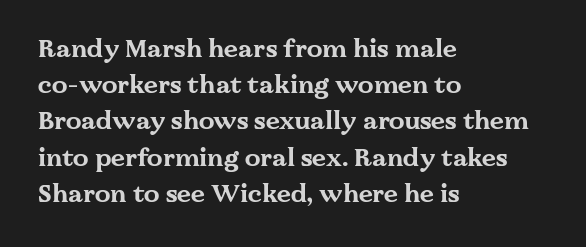
Typesetter's note: full bold, strokes at maximum text heaviness. Rendered with straight, roman letterforms. The line-height multiplier appears to be the usual default. Words appear dense and cohesive because spacing is normal. A student would call this left alignment; a typographer would say flush left, rag right. The baseline area is clear.
